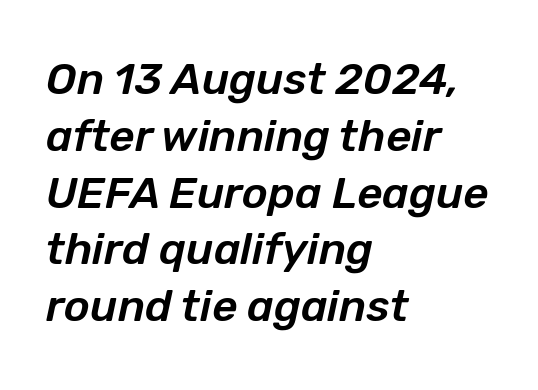
Q: Is the text italic (slanted)? A: Yes, it leans right by about 12 degrees.
Q: Is the text underlined? A: No.
Q: How is the paragraph aligned? A: Left-aligned.
Q: Is the spacing between letters normal or unusually wide? A: Normal.
Q: Is the spacing between lines tight, normal or loose? A: Normal.
Q: Width (condensed, normal, or wide)? A: Normal.
Q: Stroke contrast? A: Low.
Q: x-height? A: Medium.
Q: Monospaced? A: No.
